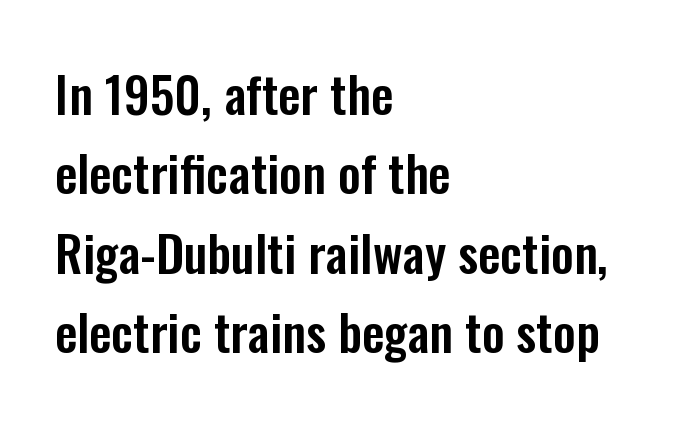
Style check: upright. Line spacing here is normal. Is the letter spacing exaggerated? No — it looks like the ordinary default. A student would call this left alignment; a typographer would say flush left, rag right.
